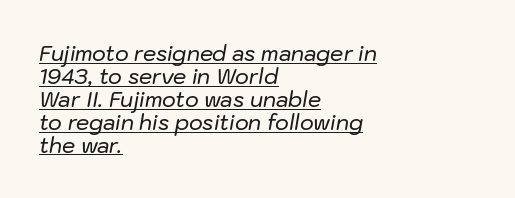
Q: Is the text italic (slanted)? A: Yes, it leans right by about 10 degrees.
Q: Is the text underlined? A: Yes.
Q: How is the paragraph aligned? A: Left-aligned.
Q: Is the spacing between letters normal or unusually wide? A: Normal.
Q: Is the spacing between lines tight, normal or loose? A: Tight.
